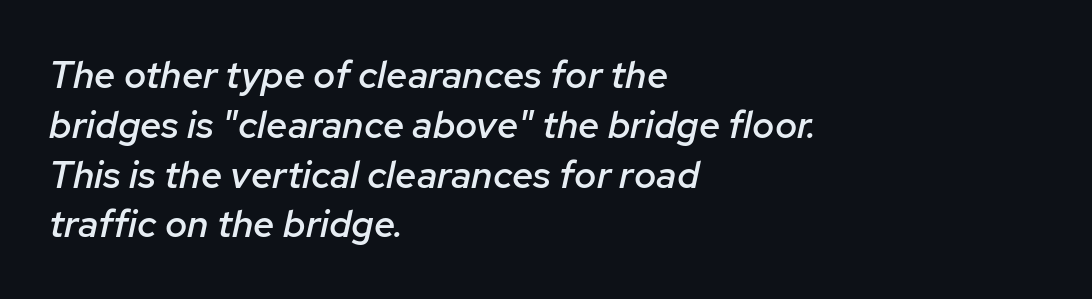
Q: Is the text bold? A: Semi-bold.
Q: Is the text italic (slanted)? A: Yes, it leans right by about 12 degrees.
Q: Is the text underlined? A: No.
Q: How is the paragraph aligned? A: Left-aligned.
Q: Is the spacing between letters normal or unusually wide? A: Normal.
Q: Is the spacing between lines tight, normal or loose? A: Normal.
Q: Width (condensed, normal, or wide)? A: Normal.
Q: Stroke contrast? A: Low.
Q: x-height? A: Medium.
Q: Monospaced? A: No.
